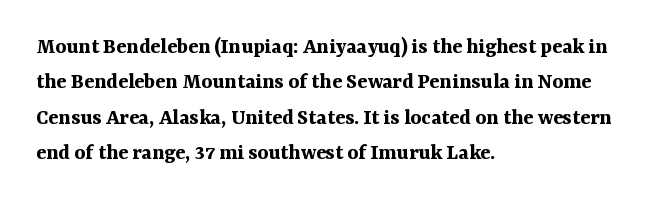
The image shows 23 px bold type, upright; set left-aligned, normal line spacing (1.54x), normal letter spacing, not underlined.
